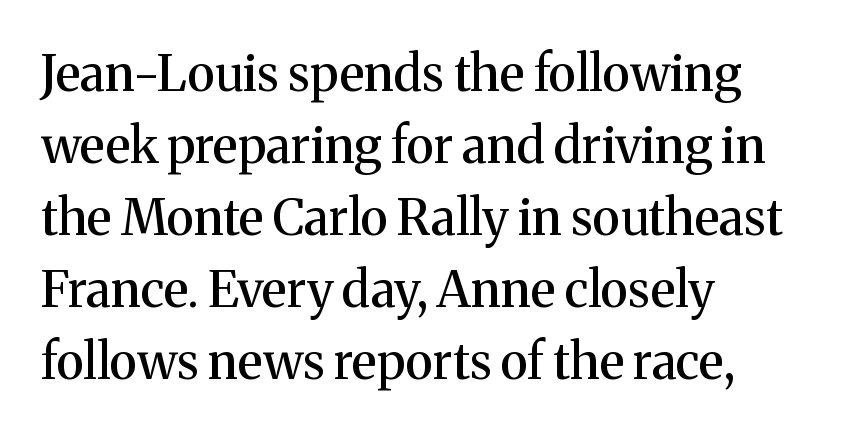
Q: Is the text italic (slanted)? A: No, it is upright.
Q: Is the typeface a serif or a sans-serif typeface? A: Serif.
Q: Is the text underlined? A: No.
Q: How is the paragraph aligned? A: Left-aligned.
Q: Is the spacing between letters normal or unusually wide? A: Normal.
Q: Is the spacing between lines tight, normal or loose? A: Normal.
Q: Width (condensed, normal, or wide)? A: Normal.
Q: Stroke contrast? A: Medium.
Q: x-height? A: Medium.
Q: Monospaced? A: No.
